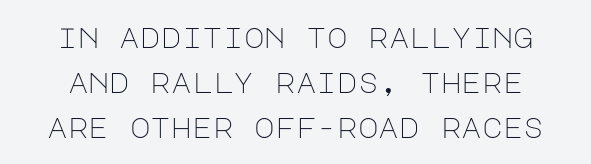
The image shows 28 px light sans-serif type, upright; set normal line spacing (1.61x), normal letter spacing, not underlined; low stroke contrast and a large x-height.
